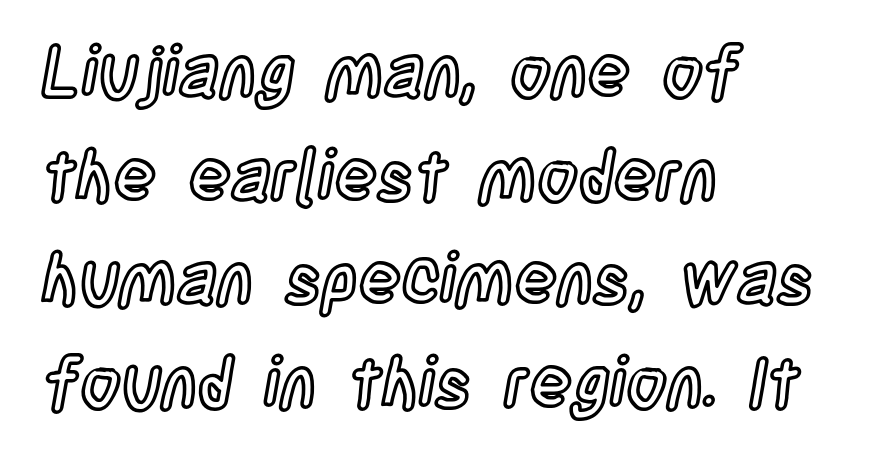
{"width": "condensed", "x_height": "large", "monospaced": "no", "underline": "no", "align": "left", "line_spacing": "normal", "line_spacing_ratio": 1.48, "letter_spacing": "normal", "letter_spacing_em": 0.0, "glyph_px": 70}
